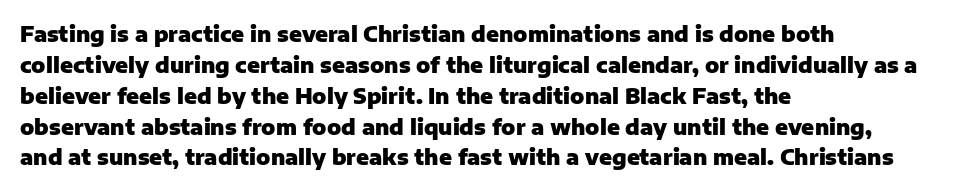
{"italic": "no", "bold": "yes", "underline": "no", "align": "left", "line_spacing": "normal", "line_spacing_ratio": 1.47, "letter_spacing": "normal", "letter_spacing_em": 0.0, "glyph_px": 21}
